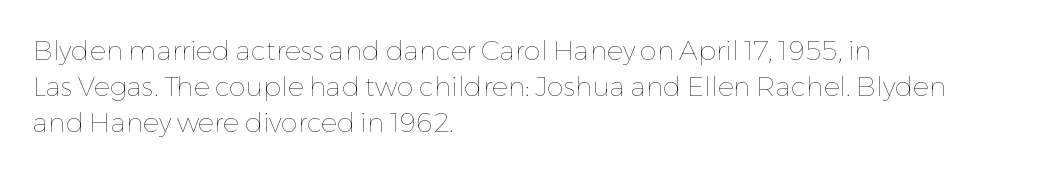
The strokes carry an ordinary text weight at most. Teacher's note: observe the even left margin — that is flush-left alignment. The lines sit at an ordinary, default distance from one another. Does extra space separate the letters? No, they use regular spacing. Posture: vertical. The specimen omits any rule beneath the text block's lines.
